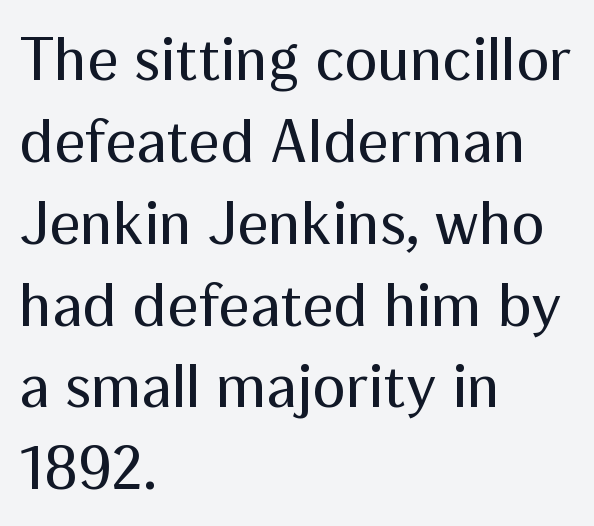
Standard letterfit; no display-style spreading of the glyphs. Leftover space on each line is placed entirely after the last word. Baseline-to-baseline distance is the conventional proportion of letter height. Check under the words: just untouched page.
